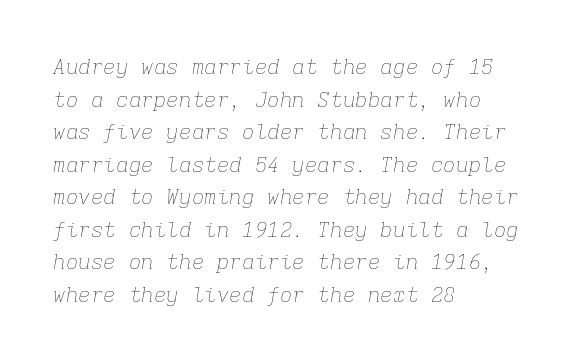
The image shows 21 px text type, italic (leaning right); set left-aligned, normal line spacing (1.55x), normal letter spacing, not underlined.
